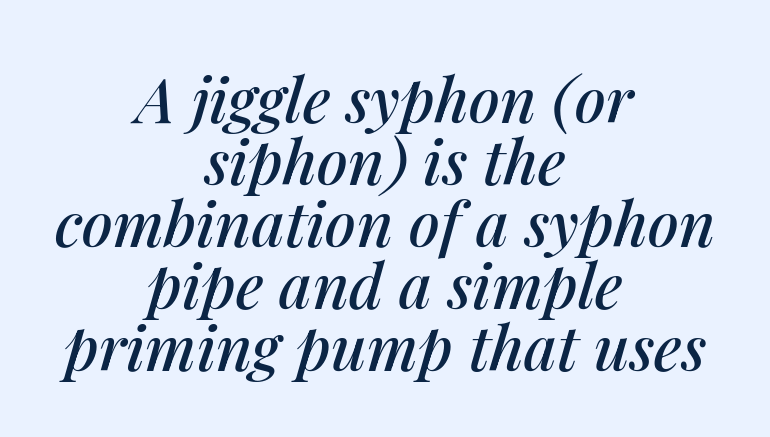
The image shows 62 px text type, italic (leaning right); set centered, tight line spacing (1.0x), normal letter spacing, not underlined; medium stroke contrast and a medium x-height.
